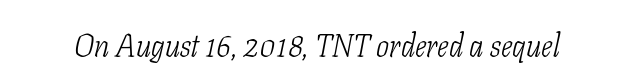
The image shows 31 px light, condensed serif type, italic (leaning right); set normal letter spacing, not underlined; low stroke contrast and a medium x-height.
